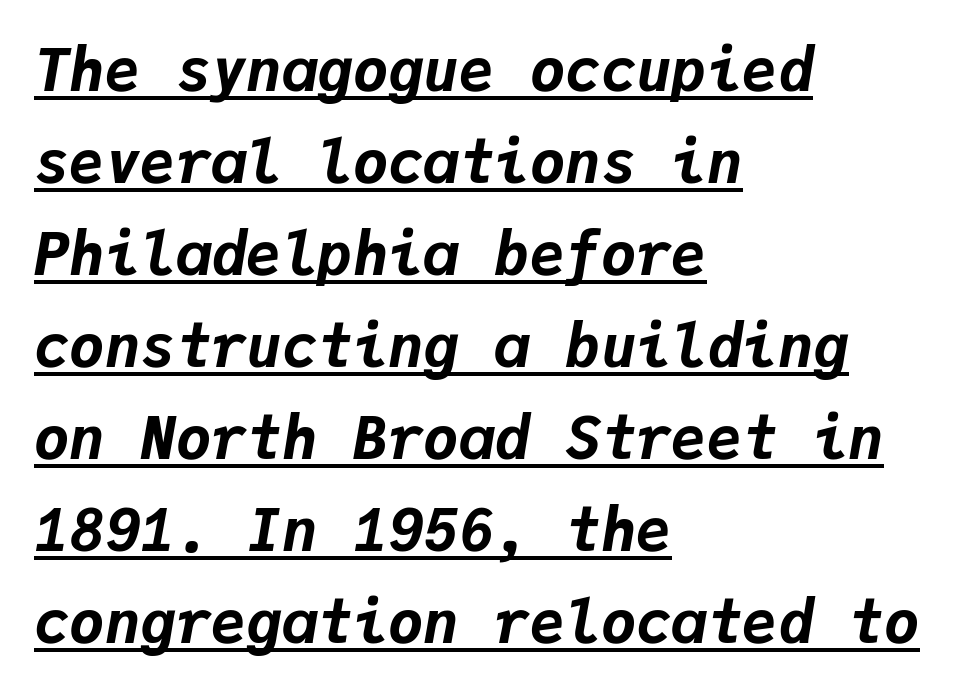
{"italic": "yes", "lean": "right", "slant_degrees": 9, "bold": "yes", "weight": "bold", "width": "normal", "stroke_contrast": "low", "x_height": "medium", "monospaced": "yes", "underline": "yes", "align": "left", "line_spacing": "normal", "line_spacing_ratio": 1.56, "letter_spacing": "normal", "letter_spacing_em": 0.0, "glyph_px": 59}
